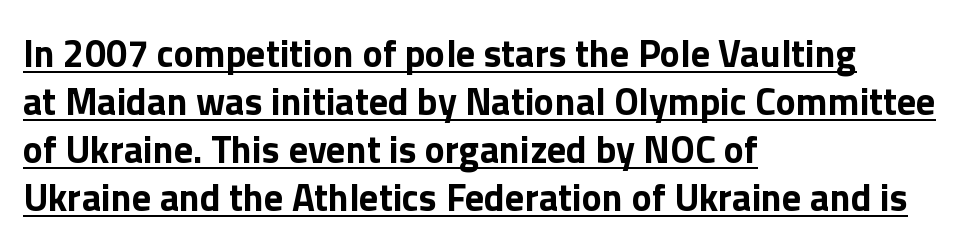
The image shows 38 px bold sans-serif type, upright; set left-aligned, normal line spacing (1.26x), normal letter spacing, underlined; a medium x-height.
